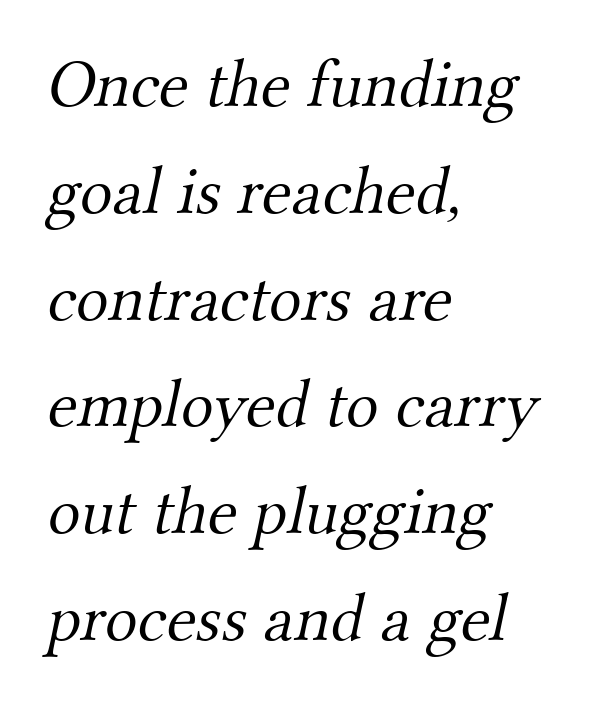
{"serif": "yes", "bold": "no", "weight": "light", "width": "normal", "stroke_contrast": "medium", "x_height": "small", "monospaced": "no", "underline": "no", "align": "left", "line_spacing": "normal", "line_spacing_ratio": 1.57, "letter_spacing": "normal", "letter_spacing_em": 0.0, "glyph_px": 68}
